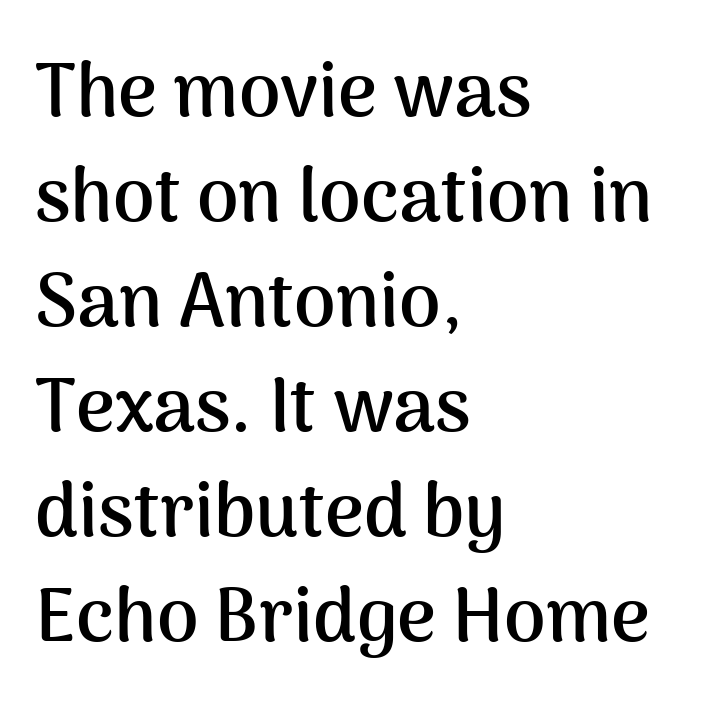
{"serif": "no", "italic": "no", "bold": "yes", "weight": "semibold", "width": "normal", "stroke_contrast": "medium", "x_height": "medium", "monospaced": "no", "underline": "no", "align": "left", "line_spacing": "normal", "line_spacing_ratio": 1.4, "letter_spacing": "normal", "letter_spacing_em": 0.0, "glyph_px": 75}
